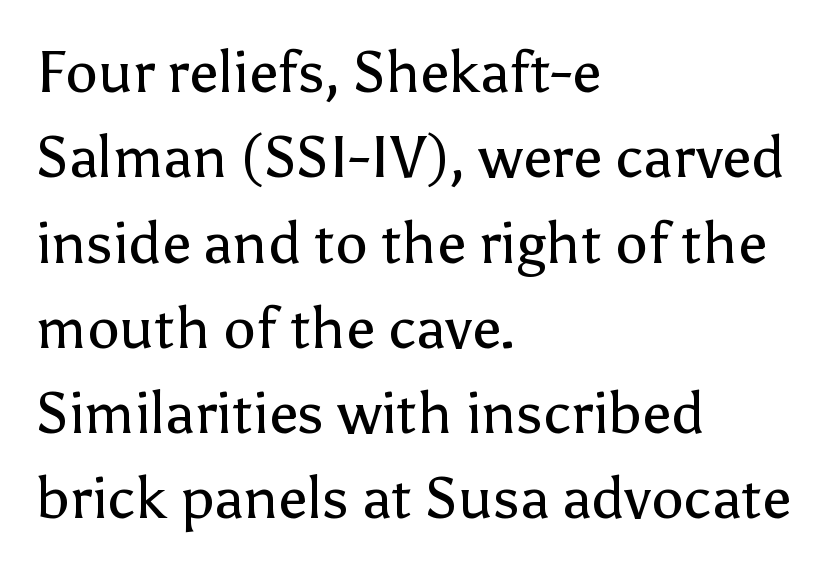
In terms of letterspacing, this is plain default setting. These lines are rendered in a variable-pitch font. The line-height multiplier appears to be the usual default. A sans-serif font was chosen for this passage.
